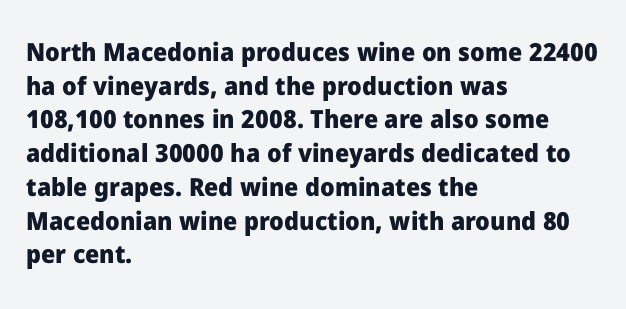
The image shows 25 px bold type, upright; set left-aligned, normal line spacing (1.35x), normal letter spacing, not underlined.
